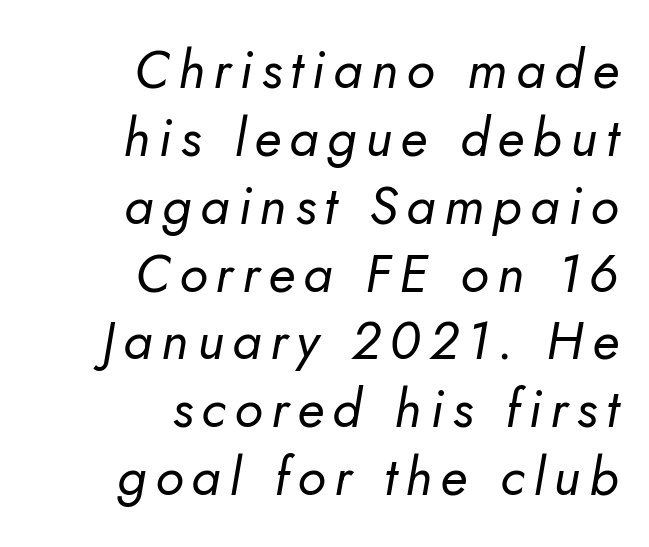
The font sits on the lighter half of the weight spectrum, regular included. Line endings align vertically; line beginnings do not. Decoration check: the copy has no underline. This sample uses an oblique cut, with every glyph tilted off the vertical. Do the characters align in a grid? No, the font is proportional.
